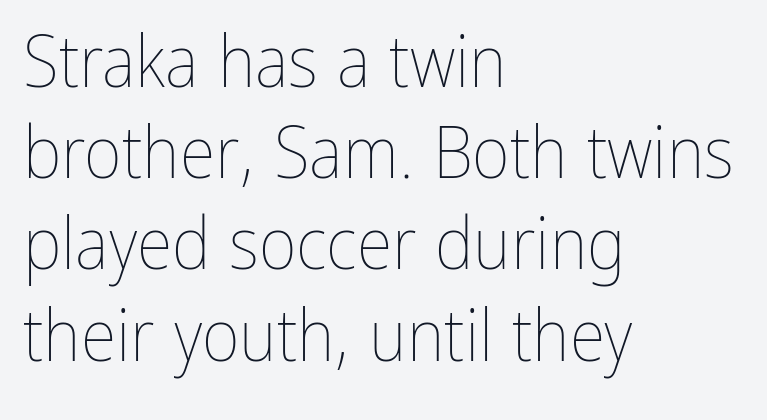
Q: Is the text bold? A: No.
Q: Is the text italic (slanted)? A: No, it is upright.
Q: Is the text underlined? A: No.
Q: How is the paragraph aligned? A: Left-aligned.
Q: Is the spacing between letters normal or unusually wide? A: Normal.
Q: Is the spacing between lines tight, normal or loose? A: Normal.
Q: Width (condensed, normal, or wide)? A: Condensed.
Q: Stroke contrast? A: Low.
Q: x-height? A: Medium.
Q: Monospaced? A: No.
